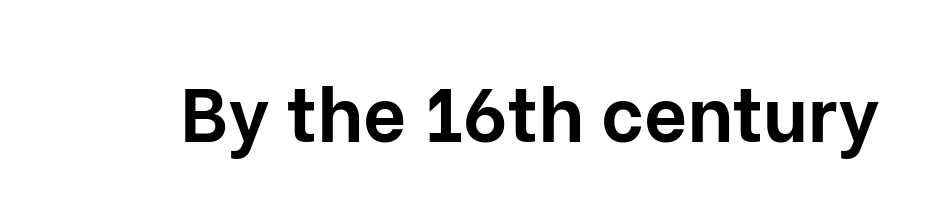
{"serif": "no", "italic": "no", "bold": "yes", "weight": "bold", "width": "normal", "stroke_contrast": "low", "x_height": "medium", "monospaced": "no", "underline": "no", "letter_spacing": "normal", "letter_spacing_em": 0.0, "glyph_px": 75}
